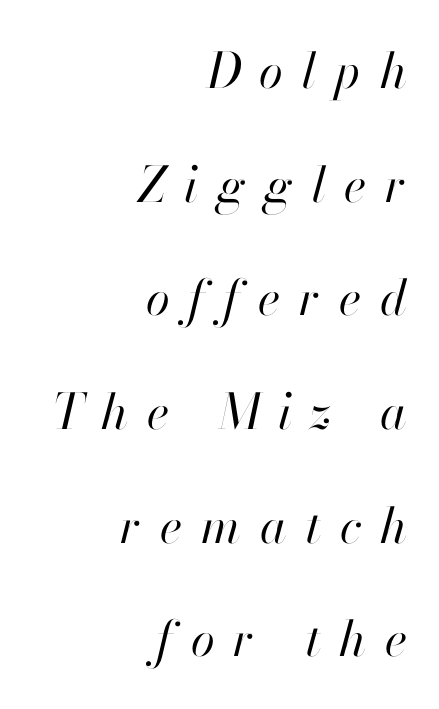
Nobody drew a line under any word here. Varying glyph widths throughout — classic text-font behaviour. Compared with a typical body face, this is equally light or lighter still. Summary of vertical rhythm: relaxed, with wide interline spacing.
